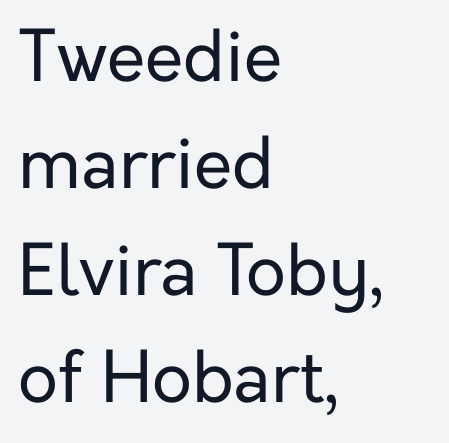
Q: Is the text bold? A: No.
Q: Is the text italic (slanted)? A: No, it is upright.
Q: Is the typeface a serif or a sans-serif typeface? A: Sans-serif.
Q: Is the text underlined? A: No.
Q: How is the paragraph aligned? A: Left-aligned.
Q: Is the spacing between letters normal or unusually wide? A: Normal.
Q: Is the spacing between lines tight, normal or loose? A: Normal.
Q: Width (condensed, normal, or wide)? A: Normal.
Q: Stroke contrast? A: Low.
Q: x-height? A: Medium.
Q: Monospaced? A: No.
